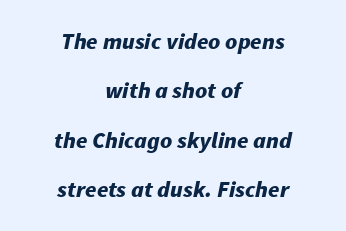
The image shows 23 px bold type, italic (leaning right); set centered, loose line spacing (2.15x), normal letter spacing, not underlined.
